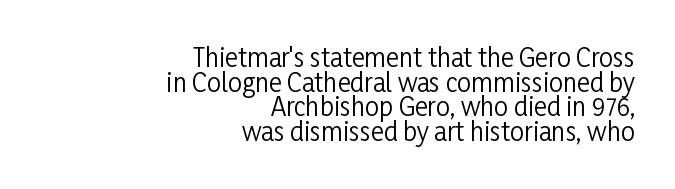
Does the lettering tilt? It doesn't — this is upright. The rendering anchors every line to the right-hand side. A quiet, ordinary-to-light weight characterises the typeface. How are the letters spaced? Ordinarily, with no added tracking. The strip under each line holds only bare page.
